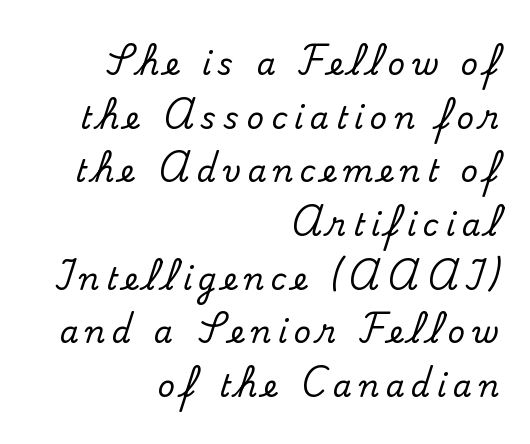
{"width": "normal", "stroke_contrast": "medium", "x_height": "small", "monospaced": "no", "underline": "no", "align": "right", "line_spacing_ratio": 1.79, "letter_spacing": "wide", "letter_spacing_em": 0.23, "glyph_px": 30}
